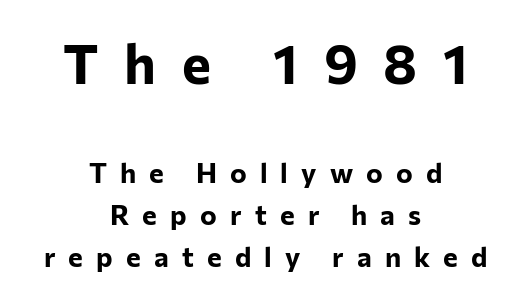
The lettering holds an erect, upright posture throughout. Spacing verdict: proportional, widths tailored to each character. Check where the strokes stop: nothing finishes them off — pure sans. These lines have a slow, spaced-out rhythm from letter to letter. Does the bottom block carry the larger type? No, the top block does. Alignment: centered.
